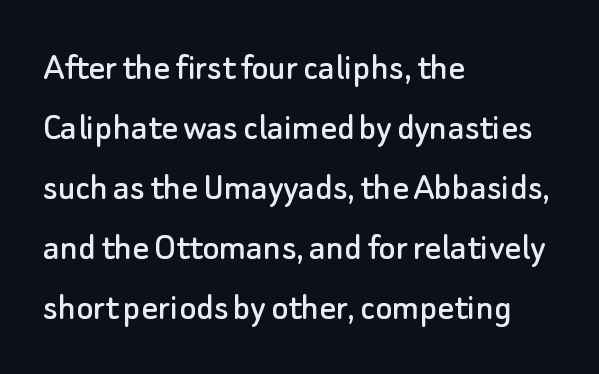
The image shows 40 px sans-serif type, upright; set left-aligned, normal line spacing (1.5x), normal letter spacing, not underlined; low stroke contrast and a small x-height.
